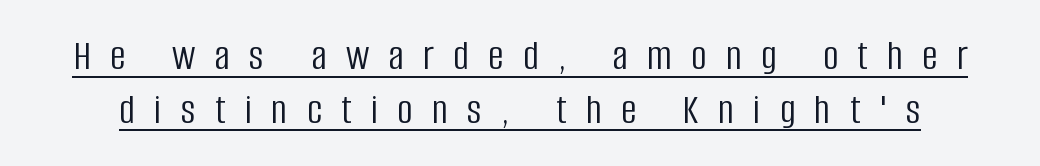
The image shows 43 px light, condensed sans-serif type, upright; set normal line spacing (1.25x), unusually wide letter spacing (+0.45 em), underlined; low stroke contrast and a large x-height.
